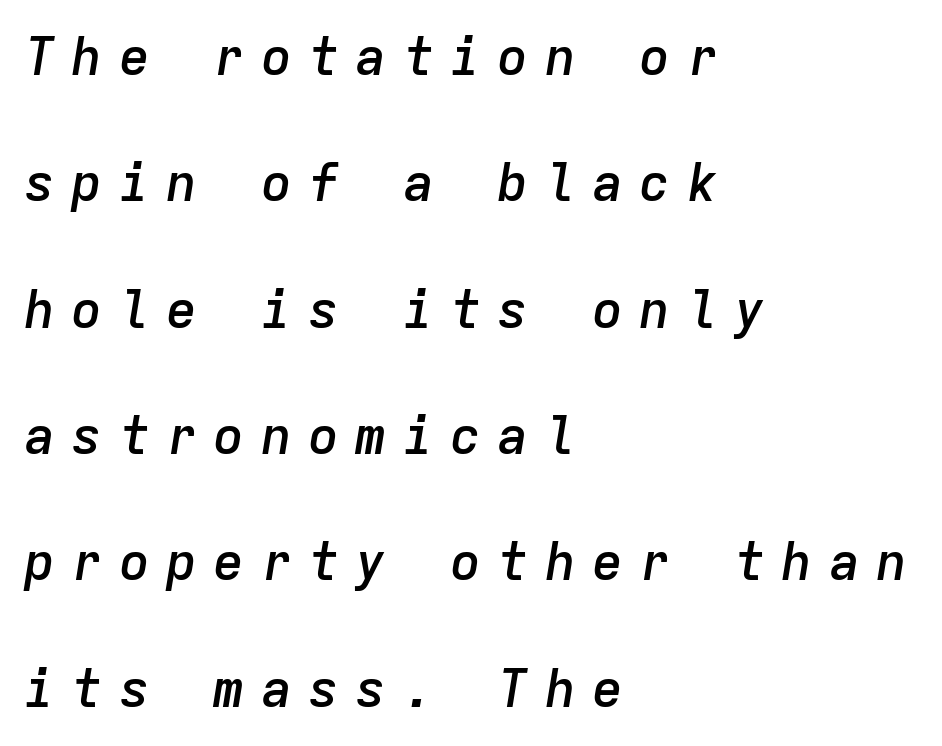
The passage shown is typed in a monospace face where columns stay perfectly aligned. Characters follow at a spacing far wider than the type designer built in. Casual observation: everything's shoved over to the left. An italicized treatment has been applied to the whole sample. Regarding leading, the lines here are spaced well apart.
